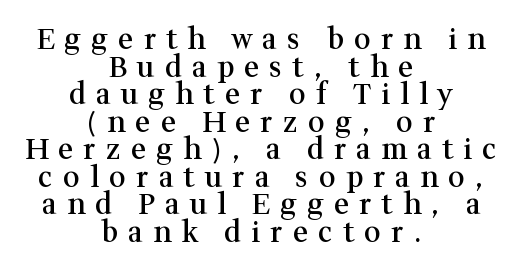
The image shows 29 px semibold serif type, upright; set centered, tight line spacing (0.95x), unusually wide letter spacing (+0.35 em), not underlined; medium stroke contrast and a medium x-height.
